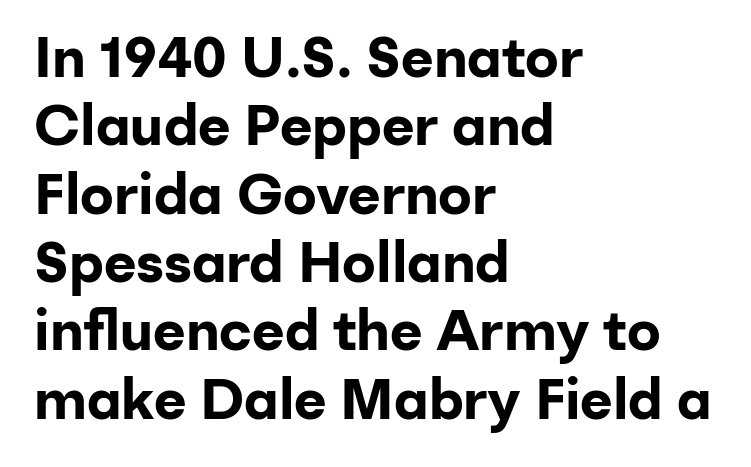
The image shows 56 px bold sans-serif type, upright; set left-aligned, line spacing 1.22x, normal letter spacing, not underlined; low stroke contrast and a medium x-height.
